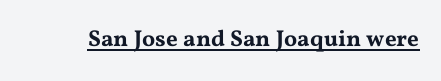
The image shows 23 px text type, upright; set normal letter spacing, underlined.
